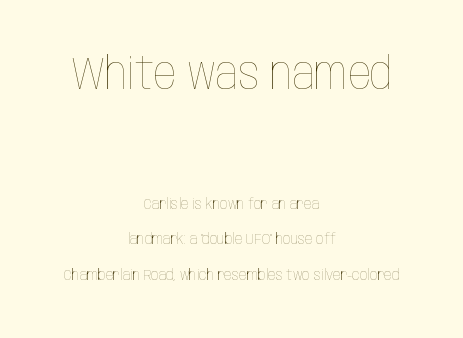
Compared with typical paragraphs, the rows here are farther apart. No extra tracking has been applied to these lines. Posture: vertical. The zone under the glyphs is completely vacant. The typesetter chose a symmetrical, centered arrangement here.
